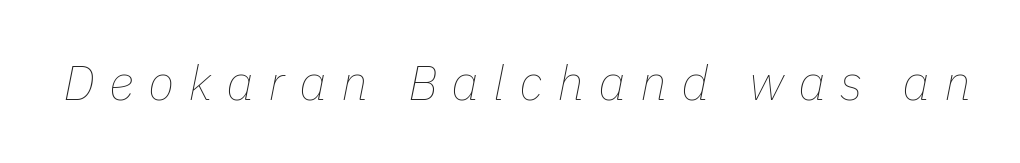
{"italic": "yes", "lean": "right", "slant_degrees": 11, "bold": "no", "weight": "thin", "width": "normal", "stroke_contrast": "low", "x_height": "medium", "monospaced": "no", "underline": "no", "letter_spacing": "wide", "letter_spacing_em": 0.29, "glyph_px": 49}
